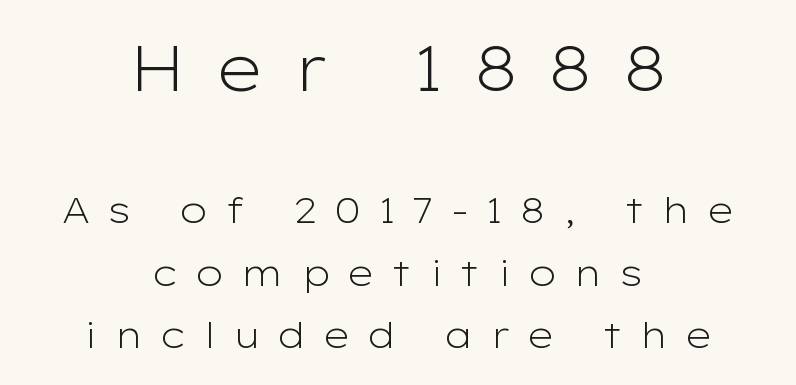
{"serif": "no", "italic": "no", "bold": "no", "weight": "light", "width": "wide", "stroke_contrast": "low", "x_height": "medium", "monospaced": "no", "underline": "no", "align": "center", "line_spacing_ratio": 1.73, "letter_spacing": "wide", "letter_spacing_em": 0.45, "larger_block": "first", "size_ratio": 1.75, "glyph_px": 63}
